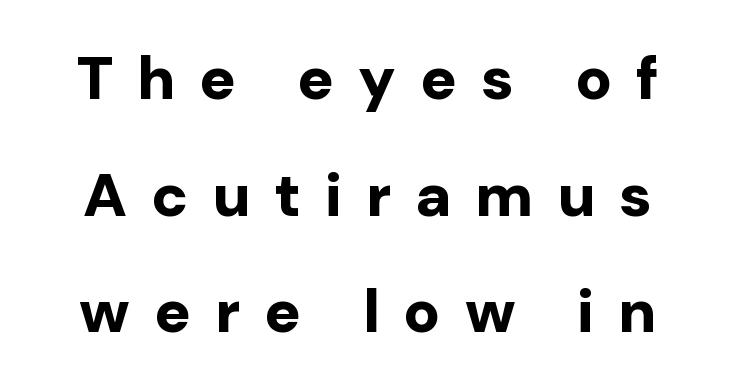
{"serif": "no", "italic": "no", "bold": "yes", "weight": "bold", "width": "normal", "stroke_contrast": "low", "x_height": "medium", "monospaced": "no", "underline": "no", "line_spacing": "loose", "line_spacing_ratio": 1.91, "letter_spacing": "wide", "letter_spacing_em": 0.39, "glyph_px": 61}
